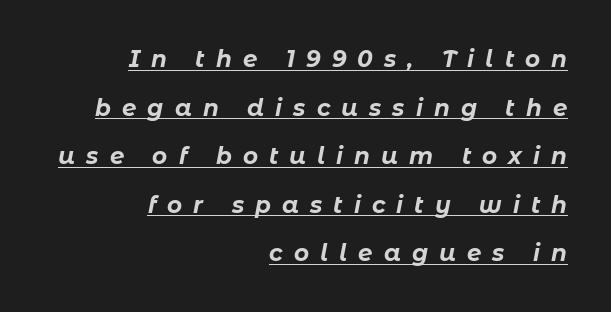
The image shows 23 px bold type, italic (leaning right); set right-aligned, loose line spacing (2.11x), unusually wide letter spacing (+0.48 em), underlined.
